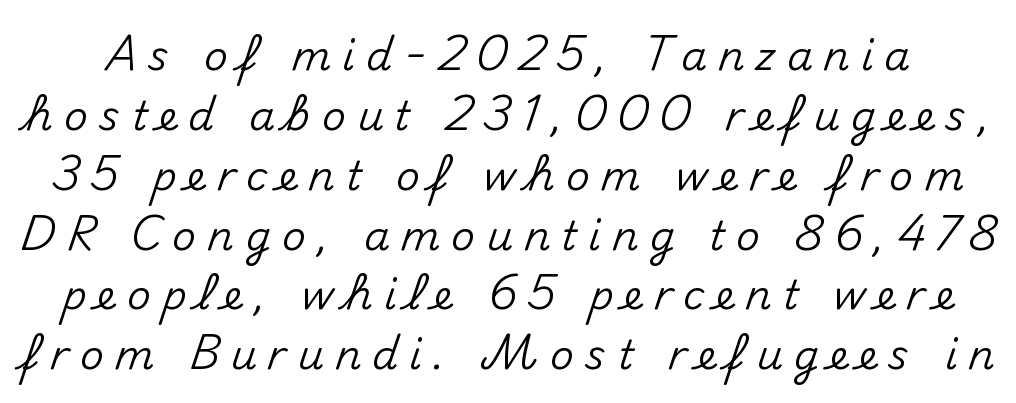
Q: Is the text italic (slanted)? A: Yes.
Q: Is the typeface a serif or a sans-serif typeface? A: Sans-serif.
Q: Is the text underlined? A: No.
Q: Is the spacing between letters normal or unusually wide? A: Unusually wide.
Q: Is the spacing between lines tight, normal or loose? A: Normal.
Q: Width (condensed, normal, or wide)? A: Normal.
Q: Stroke contrast? A: Medium.
Q: x-height? A: Small.
Q: Monospaced? A: No.
